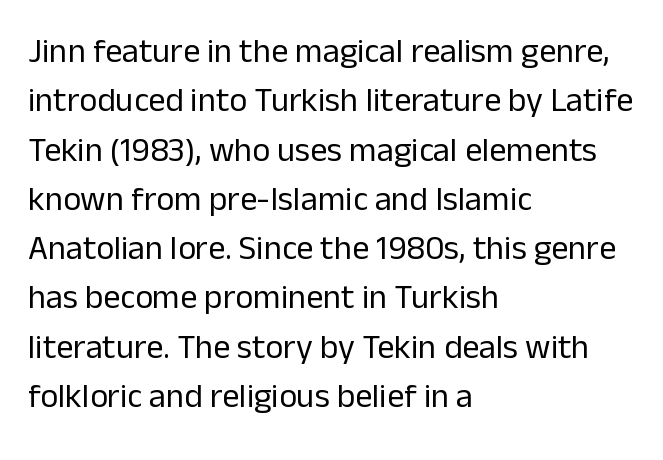
{"serif": "no", "italic": "no", "bold": "no", "weight": "regular", "width": "normal", "stroke_contrast": "low", "x_height": "medium", "monospaced": "no", "underline": "no", "align": "left", "line_spacing": "normal", "line_spacing_ratio": 1.45, "letter_spacing": "normal", "letter_spacing_em": 0.0, "glyph_px": 34}
